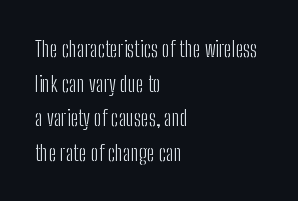
Q: Is the text bold? A: No.
Q: Is the text italic (slanted)? A: No, it is upright.
Q: Is the text underlined? A: No.
Q: How is the paragraph aligned? A: Left-aligned.
Q: Is the spacing between letters normal or unusually wide? A: Normal.
Q: Is the spacing between lines tight, normal or loose? A: Normal.
